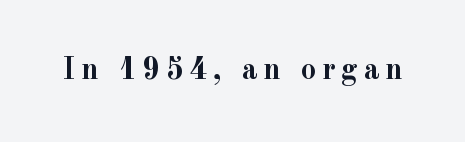
The image shows 31 px semibold serif type, upright; set not underlined; a small x-height.
